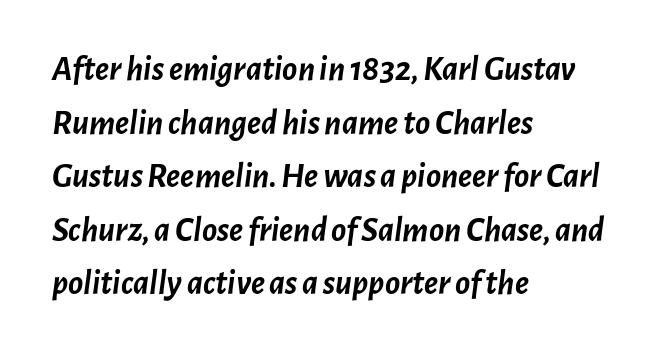
The image shows 35 px semibold type, italic (leaning right); set left-aligned, normal line spacing (1.53x), normal letter spacing, not underlined; low stroke contrast and a medium x-height.
